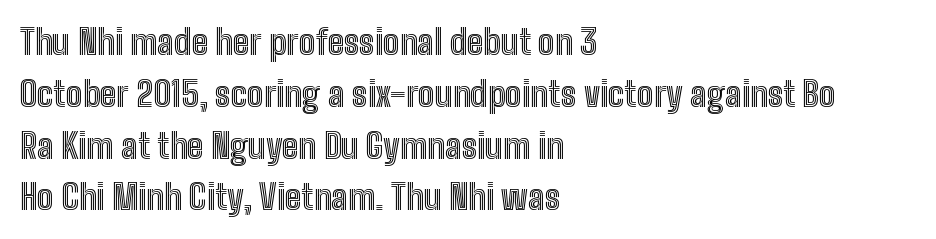
{"italic": "no", "width": "condensed", "x_height": "medium", "monospaced": "no", "underline": "no", "align": "left", "line_spacing": "normal", "line_spacing_ratio": 1.48, "letter_spacing": "normal", "letter_spacing_em": 0.0, "glyph_px": 35}
